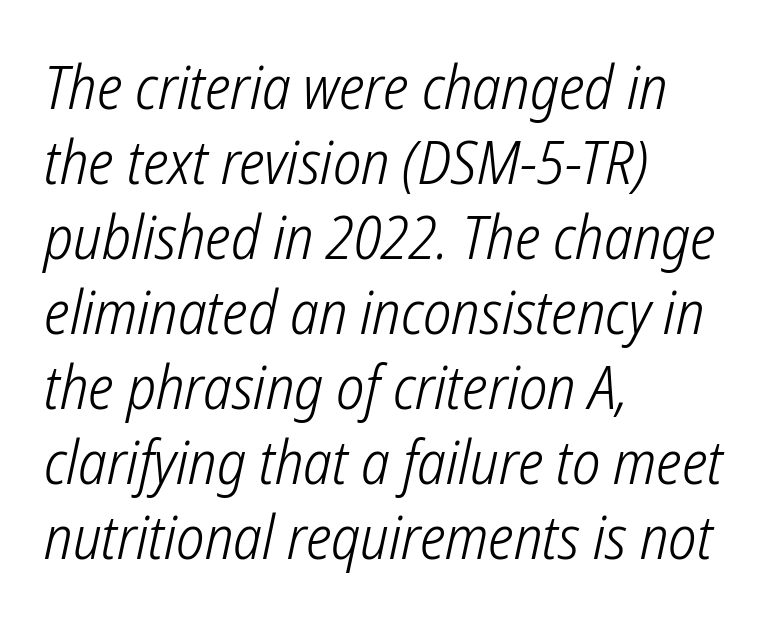
Q: Is the text bold? A: No.
Q: Is the typeface a serif or a sans-serif typeface? A: Sans-serif.
Q: Is the text underlined? A: No.
Q: How is the paragraph aligned? A: Left-aligned.
Q: Is the spacing between letters normal or unusually wide? A: Normal.
Q: Is the spacing between lines tight, normal or loose? A: Normal.
Q: Width (condensed, normal, or wide)? A: Condensed.
Q: Stroke contrast? A: Low.
Q: x-height? A: Medium.
Q: Monospaced? A: No.
